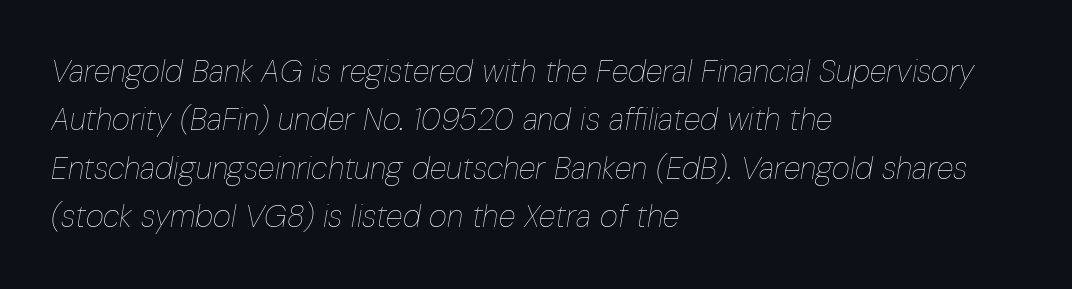
The image shows 31 px thin, condensed type, italic (leaning right); set left-aligned, normal line spacing (1.56x), normal letter spacing, not underlined; low stroke contrast and a medium x-height.
